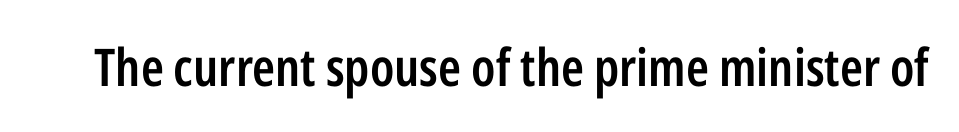
{"serif": "no", "italic": "no", "bold": "semi", "weight": "semibold", "width": "condensed", "stroke_contrast": "low", "x_height": "medium", "monospaced": "no", "underline": "no", "letter_spacing": "normal", "letter_spacing_em": 0.0, "glyph_px": 52}
